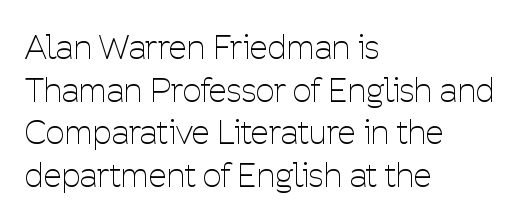
{"serif": "no", "italic": "no", "bold": "no", "weight": "thin", "width": "condensed", "stroke_contrast": "low", "x_height": "medium", "monospaced": "no", "underline": "no", "align": "left", "line_spacing": "normal", "line_spacing_ratio": 1.29, "letter_spacing": "normal", "letter_spacing_em": 0.0, "glyph_px": 33}
